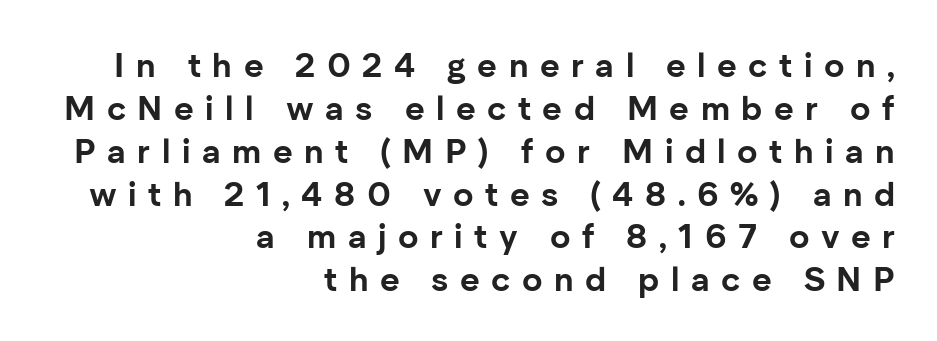
Q: Is the text bold? A: Yes.
Q: Is the text italic (slanted)? A: No, it is upright.
Q: Is the typeface a serif or a sans-serif typeface? A: Sans-serif.
Q: Is the text underlined? A: No.
Q: How is the paragraph aligned? A: Right-aligned.
Q: Is the spacing between letters normal or unusually wide? A: Unusually wide.
Q: Is the spacing between lines tight, normal or loose? A: Normal.
Q: Width (condensed, normal, or wide)? A: Normal.
Q: Stroke contrast? A: Low.
Q: x-height? A: Medium.
Q: Monospaced? A: No.
